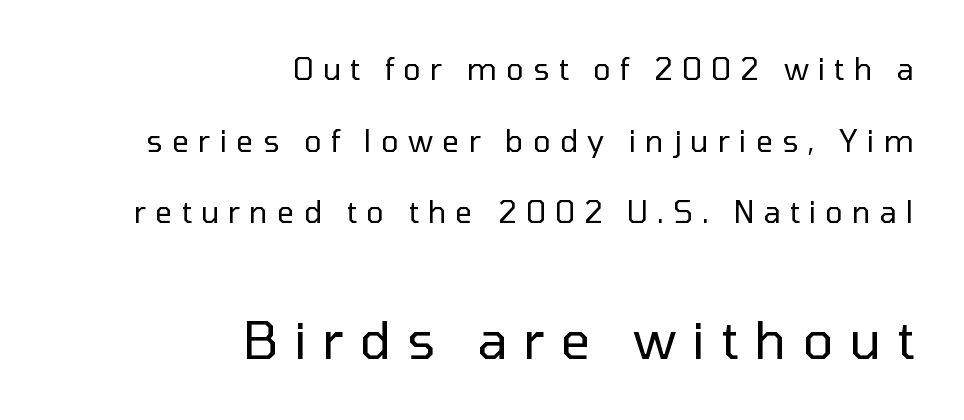
{"serif": "no", "italic": "no", "bold": "no", "weight": "regular", "width": "normal", "stroke_contrast": "low", "x_height": "medium", "monospaced": "no", "underline": "no", "align": "right", "line_spacing": "loose", "line_spacing_ratio": 2.39, "letter_spacing": "wide", "letter_spacing_em": 0.3, "larger_block": "second", "size_ratio": 1.73, "glyph_px": 52}
